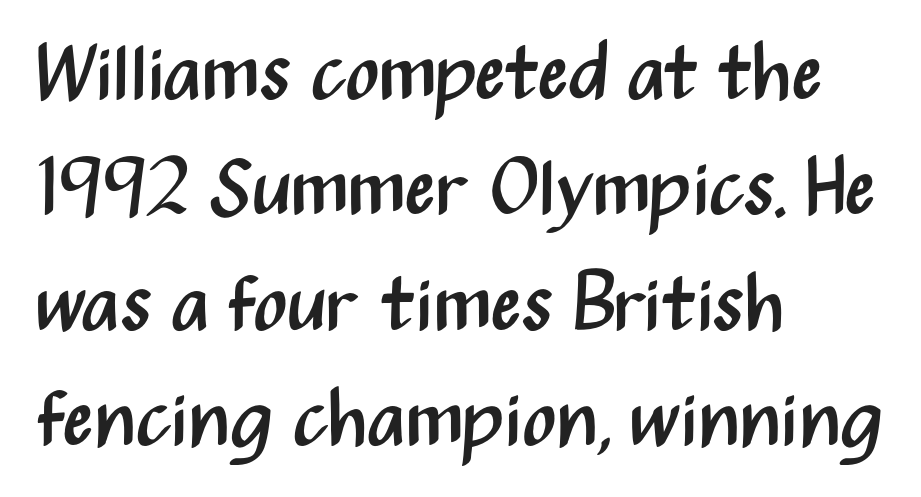
Q: Is the text bold? A: No.
Q: Is the text italic (slanted)? A: No, it is upright.
Q: Is the typeface a serif or a sans-serif typeface? A: Sans-serif.
Q: Is the text underlined? A: No.
Q: How is the paragraph aligned? A: Left-aligned.
Q: Is the spacing between letters normal or unusually wide? A: Normal.
Q: Is the spacing between lines tight, normal or loose? A: Normal.
Q: Width (condensed, normal, or wide)? A: Condensed.
Q: Stroke contrast? A: Medium.
Q: x-height? A: Medium.
Q: Monospaced? A: No.
